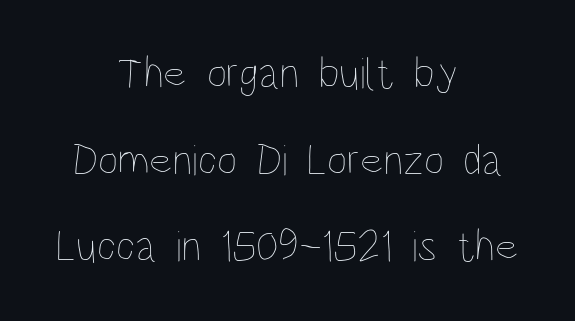
The image shows 44 px thin, condensed type, upright; set centered, loose line spacing (1.97x), normal letter spacing, not underlined; low stroke contrast and a large x-height.
